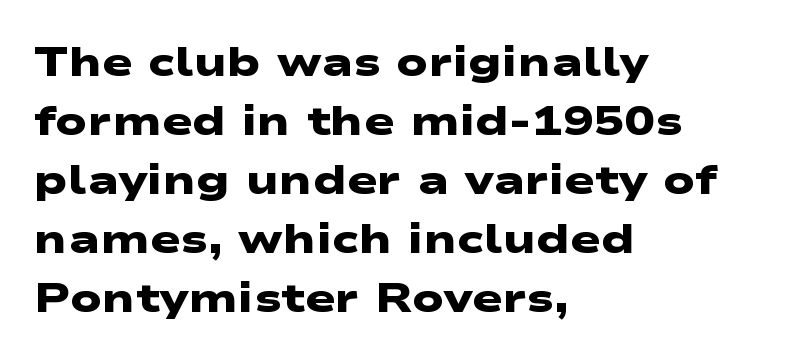
Q: Is the text bold? A: Yes.
Q: Is the typeface a serif or a sans-serif typeface? A: Sans-serif.
Q: Is the text underlined? A: No.
Q: How is the paragraph aligned? A: Left-aligned.
Q: Is the spacing between letters normal or unusually wide? A: Normal.
Q: Is the spacing between lines tight, normal or loose? A: Normal.
Q: Width (condensed, normal, or wide)? A: Wide.
Q: Stroke contrast? A: Low.
Q: x-height? A: Medium.
Q: Monospaced? A: No.
